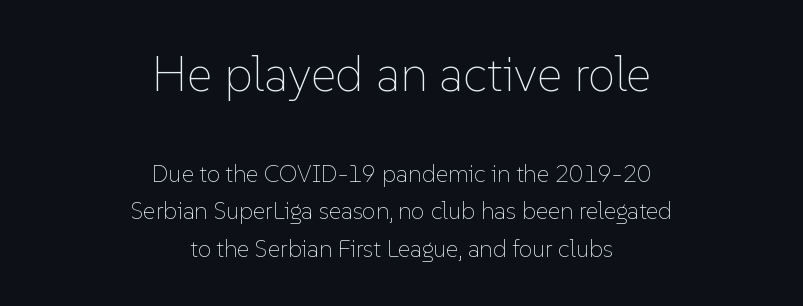
{"italic": "no", "bold": "no", "weight": "thin", "width": "normal", "stroke_contrast": "low", "x_height": "medium", "monospaced": "no", "underline": "no", "align": "center", "line_spacing": "normal", "line_spacing_ratio": 1.56, "letter_spacing": "normal", "letter_spacing_em": 0.0, "larger_block": "first", "size_ratio": 2.04, "glyph_px": 49}
